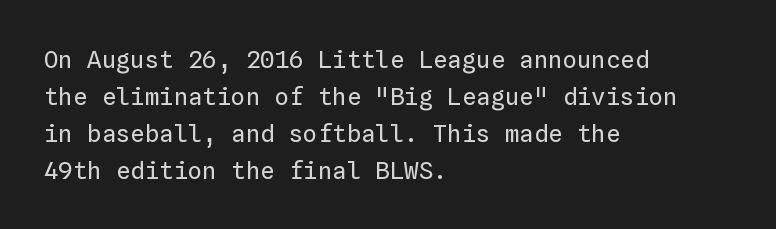
Vertical strokes here are truly vertical. Every row of glyphs begins at an identical x-position on the left. Between one letter and the next there's only the usual sliver of space. Only glyphs here, with clear space below each row.
